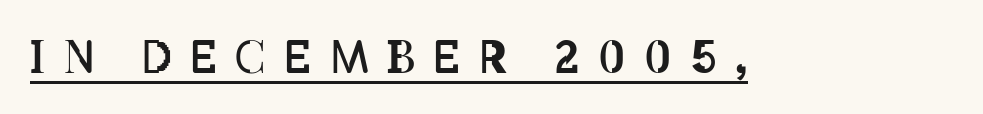
{"italic": "no", "bold": "no", "weight": "regular", "width": "condensed", "stroke_contrast": "low", "x_height": "large", "monospaced": "no", "underline": "yes", "letter_spacing": "wide", "letter_spacing_em": 0.41, "glyph_px": 44}
